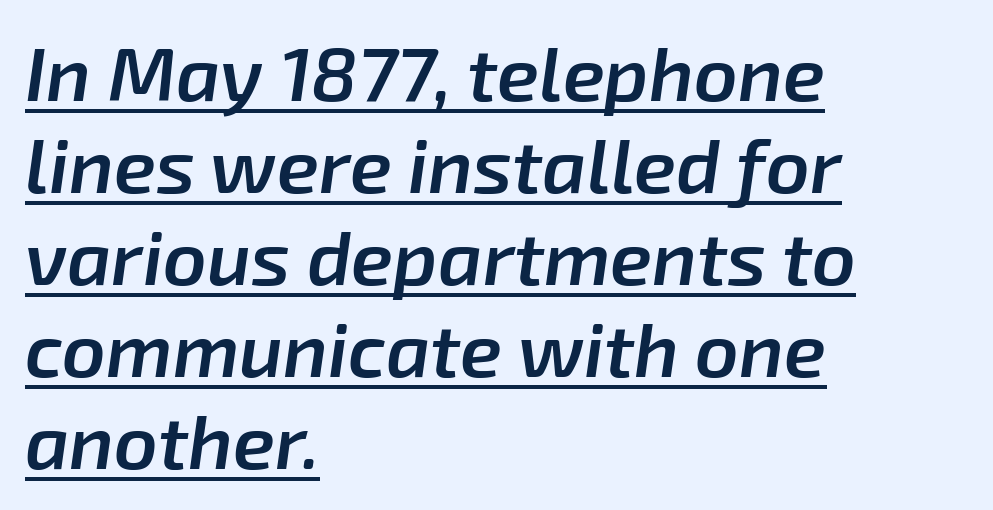
The image shows 76 px semibold type, italic (leaning right); set left-aligned, line spacing 1.21x, normal letter spacing, underlined; low stroke contrast and a medium x-height.
